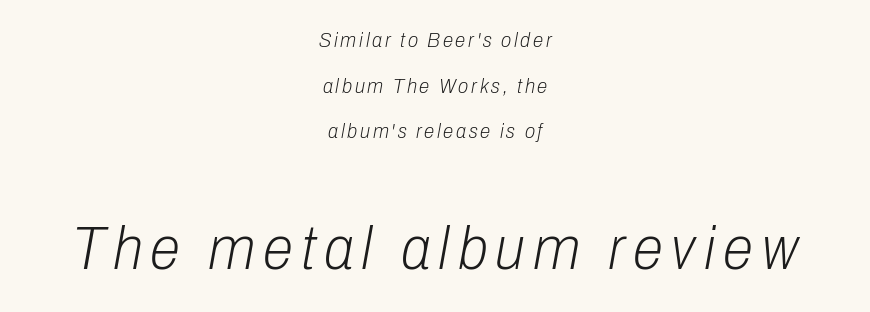
Q: Is the text bold? A: No.
Q: Is the text italic (slanted)? A: Yes, it leans right by about 10 degrees.
Q: Is the text underlined? A: No.
Q: How is the paragraph aligned? A: Centered.
Q: Is the spacing between lines tight, normal or loose? A: Loose.
Q: Which block of text is set in a larger size, the first (top) or the second (bottom)? A: The second (bottom) one.
Q: Width (condensed, normal, or wide)? A: Condensed.
Q: Stroke contrast? A: Low.
Q: x-height? A: Medium.
Q: Monospaced? A: No.
